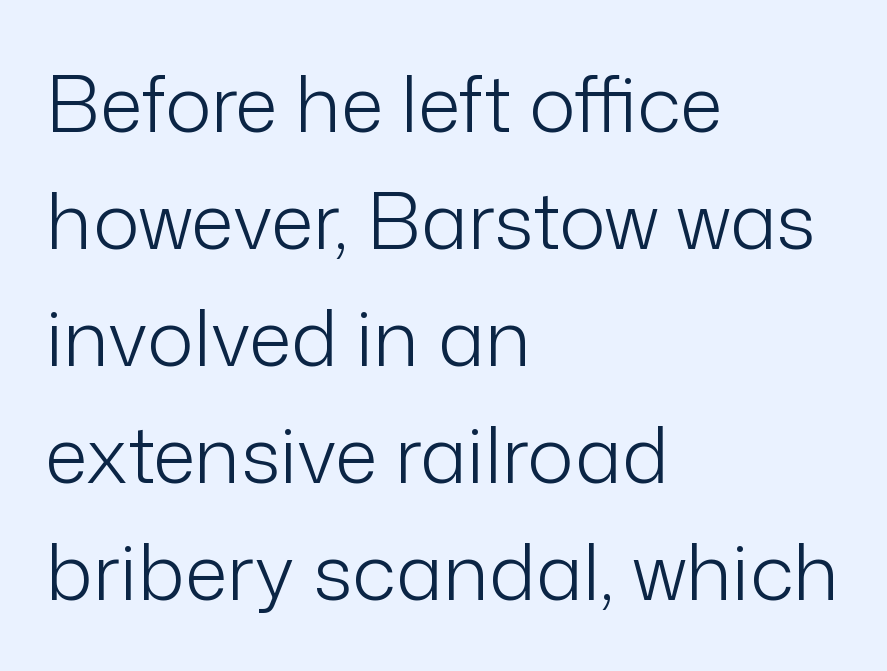
Q: Is the text bold? A: No.
Q: Is the text italic (slanted)? A: No, it is upright.
Q: Is the typeface a serif or a sans-serif typeface? A: Sans-serif.
Q: Is the text underlined? A: No.
Q: How is the paragraph aligned? A: Left-aligned.
Q: Is the spacing between letters normal or unusually wide? A: Normal.
Q: Is the spacing between lines tight, normal or loose? A: Normal.
Q: Width (condensed, normal, or wide)? A: Normal.
Q: Stroke contrast? A: Low.
Q: x-height? A: Medium.
Q: Monospaced? A: No.
